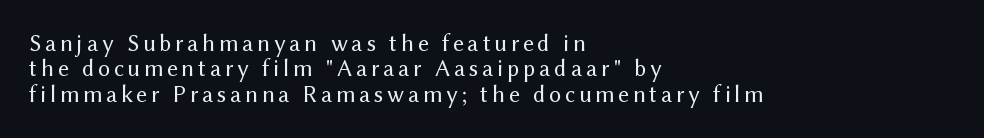
Anything drawn beneath the words? Only blank space. These lines were composed using upright roman letters. Think standard paragraph weight, or any step lighter than that. Quick note: interline space is minimal. Compared with a centered layout, this one pins lines to the left instead.
